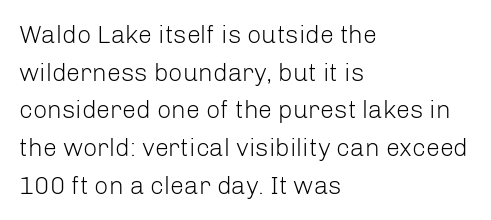
{"italic": "no", "bold": "no", "underline": "no", "align": "left", "line_spacing": "normal", "line_spacing_ratio": 1.51, "letter_spacing": "normal", "letter_spacing_em": 0.0, "glyph_px": 25}
